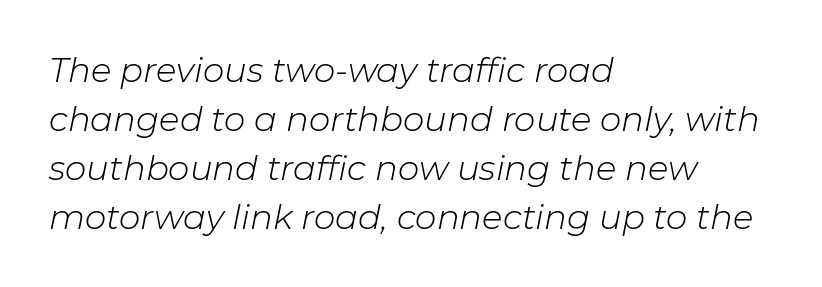
The image shows 34 px light type, italic (leaning right); set left-aligned, normal line spacing (1.44x), normal letter spacing, not underlined; low stroke contrast and a medium x-height.
